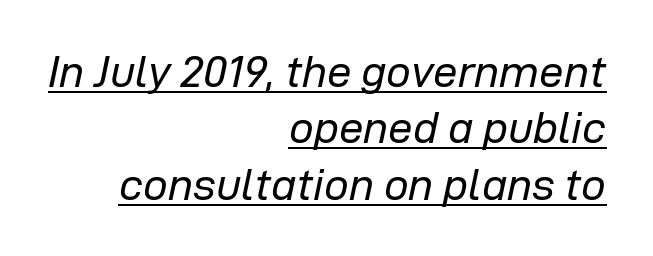
The image shows 44 px regular-weight type, italic (leaning right); set right-aligned, normal line spacing (1.28x), normal letter spacing, underlined; low stroke contrast and a medium x-height.
